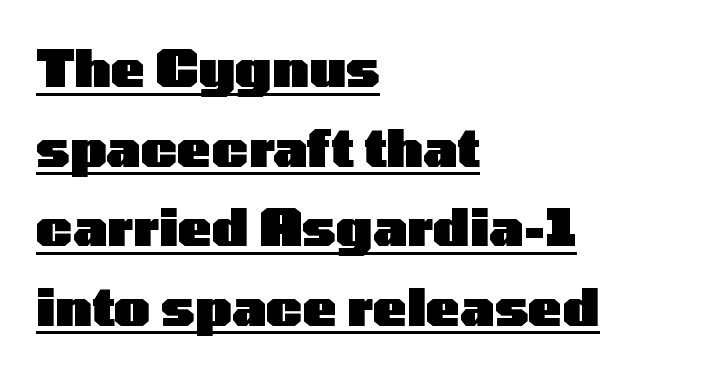
Q: Is the text bold? A: Yes.
Q: Is the text italic (slanted)? A: No, it is upright.
Q: Is the typeface a serif or a sans-serif typeface? A: Sans-serif.
Q: Is the text underlined? A: Yes.
Q: How is the paragraph aligned? A: Left-aligned.
Q: Is the spacing between letters normal or unusually wide? A: Normal.
Q: Is the spacing between lines tight, normal or loose? A: Normal.
Q: Width (condensed, normal, or wide)? A: Wide.
Q: Stroke contrast? A: Low.
Q: x-height? A: Medium.
Q: Monospaced? A: No.
